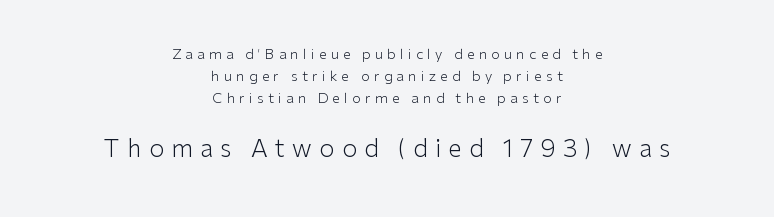
The image shows 24 px text type, upright; set centered, normal line spacing (1.57x), unusually wide letter spacing (+0.31 em), not underlined; the second (bottom) block is 1.71x larger.
